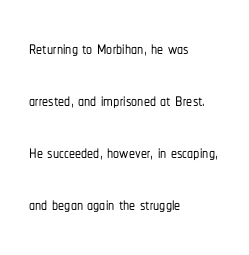
Q: Is the text italic (slanted)? A: No, it is upright.
Q: Is the text underlined? A: No.
Q: How is the paragraph aligned? A: Left-aligned.
Q: Is the spacing between letters normal or unusually wide? A: Normal.
Q: Is the spacing between lines tight, normal or loose? A: Loose.
